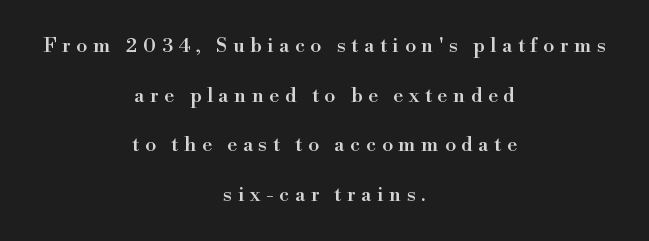
{"italic": "no", "underline": "no", "align": "center", "line_spacing": "loose", "line_spacing_ratio": 2.48, "letter_spacing": "wide", "letter_spacing_em": 0.28, "glyph_px": 20}
